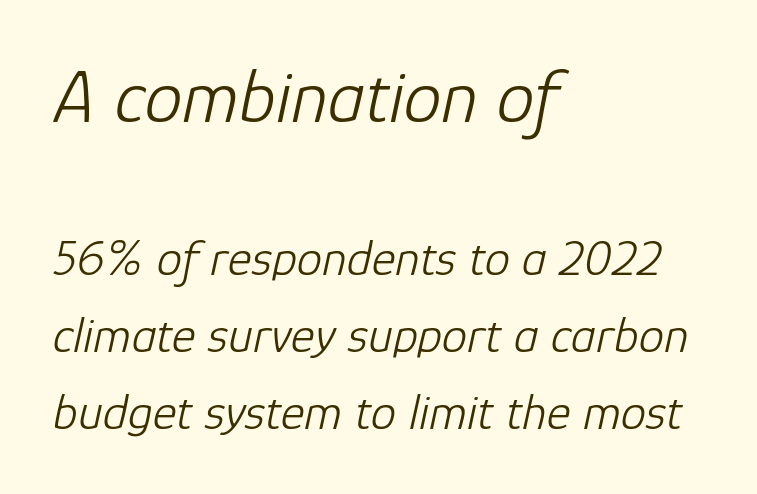
{"italic": "yes", "lean": "right", "slant_degrees": 12, "bold": "no", "weight": "light", "width": "normal", "stroke_contrast": "low", "x_height": "medium", "monospaced": "no", "underline": "no", "align": "left", "line_spacing": "normal", "line_spacing_ratio": 1.51, "letter_spacing": "normal", "letter_spacing_em": 0.0, "larger_block": "first", "size_ratio": 1.49, "glyph_px": 76}
